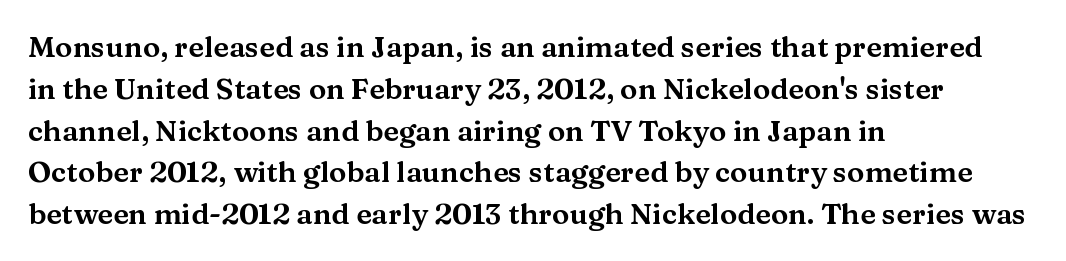
Q: Is the text italic (slanted)? A: No, it is upright.
Q: Is the typeface a serif or a sans-serif typeface? A: Serif.
Q: Is the text underlined? A: No.
Q: How is the paragraph aligned? A: Left-aligned.
Q: Is the spacing between letters normal or unusually wide? A: Normal.
Q: Is the spacing between lines tight, normal or loose? A: Normal.
Q: Width (condensed, normal, or wide)? A: Wide.
Q: Stroke contrast? A: Medium.
Q: x-height? A: Medium.
Q: Monospaced? A: No.
